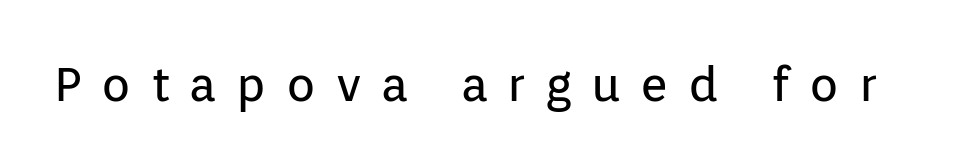
{"serif": "no", "italic": "no", "bold": "no", "weight": "regular", "width": "normal", "stroke_contrast": "low", "x_height": "medium", "monospaced": "no", "underline": "no", "letter_spacing": "wide", "letter_spacing_em": 0.41, "glyph_px": 48}
